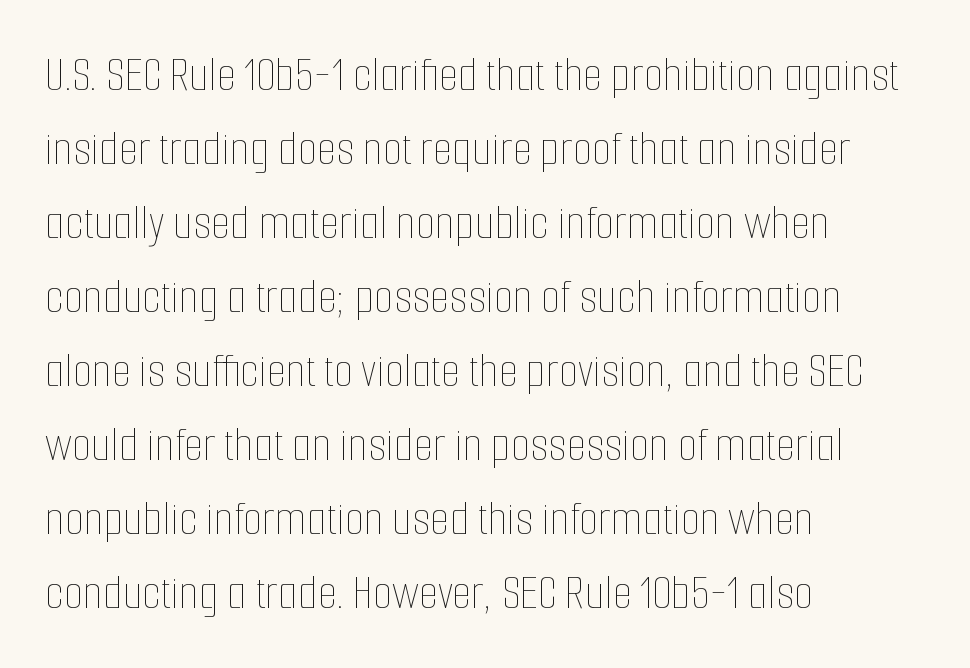
{"italic": "no", "bold": "no", "weight": "thin", "width": "condensed", "stroke_contrast": "low", "x_height": "medium", "monospaced": "no", "underline": "no", "align": "left", "line_spacing": "normal", "line_spacing_ratio": 1.48, "letter_spacing": "normal", "letter_spacing_em": 0.0, "glyph_px": 50}
